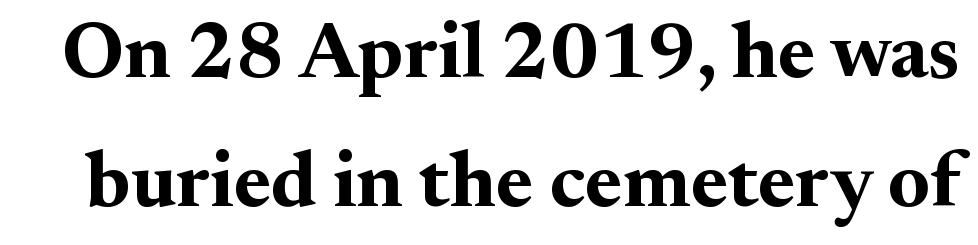
The strip under each line holds only bare page. The font family rendered here belongs to the serif group. What's the leading like? Ordinary, nothing unusual. The face used here is rendered with its standard letterfit.
